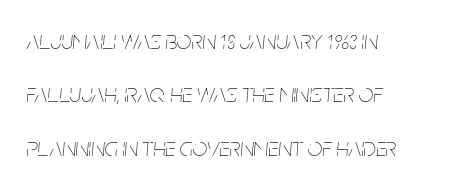
Each word holds together tightly as a unit, with standard inter-letter gaps. Tall strokes in this sample are angled rather than plumb. Bare-footed words on every line. The block of text is sparse from top to bottom, with ample space between rows.
